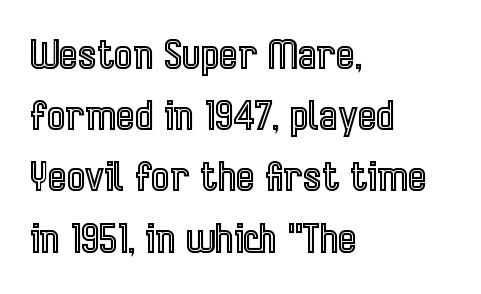
Every character sits straight up, as roman type does. This sample uses plain, unmodified letter spacing. Regular leading. Short and long lines alike share a common starting point at left.
